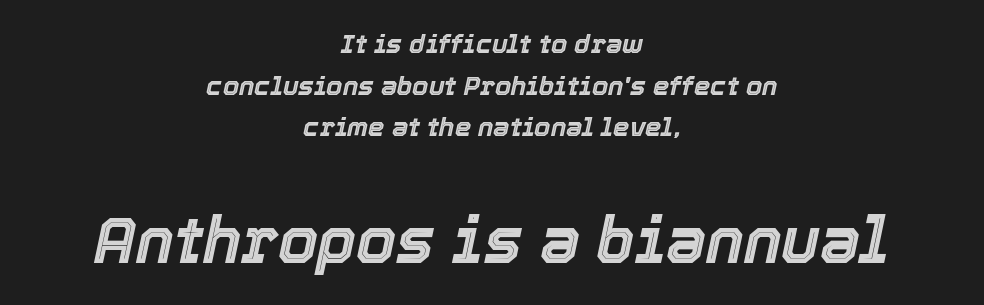
The image shows 64 px text type, italic (leaning right); set centered, normal line spacing (1.6x), normal letter spacing, not underlined; the second (bottom) block is 2.46x larger; a medium x-height.
